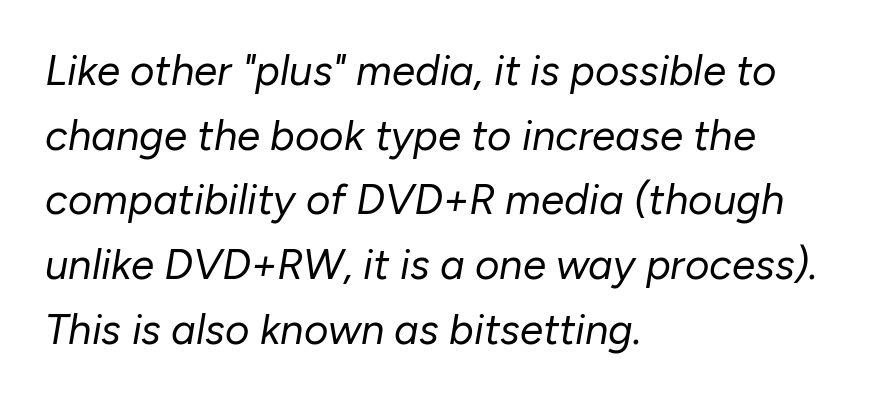
Q: Is the text bold? A: No.
Q: Is the text italic (slanted)? A: Yes, it leans right by about 10 degrees.
Q: Is the text underlined? A: No.
Q: How is the paragraph aligned? A: Left-aligned.
Q: Is the spacing between letters normal or unusually wide? A: Normal.
Q: Is the spacing between lines tight, normal or loose? A: Normal.
Q: Width (condensed, normal, or wide)? A: Normal.
Q: Stroke contrast? A: Low.
Q: x-height? A: Medium.
Q: Monospaced? A: No.
